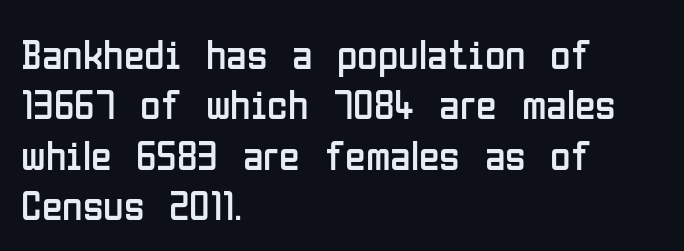
Q: Is the text bold? A: No.
Q: Is the text italic (slanted)? A: No, it is upright.
Q: Is the typeface a serif or a sans-serif typeface? A: Sans-serif.
Q: Is the text underlined? A: No.
Q: How is the paragraph aligned? A: Left-aligned.
Q: Is the spacing between letters normal or unusually wide? A: Normal.
Q: Width (condensed, normal, or wide)? A: Condensed.
Q: Stroke contrast? A: Low.
Q: x-height? A: Medium.
Q: Monospaced? A: No.
